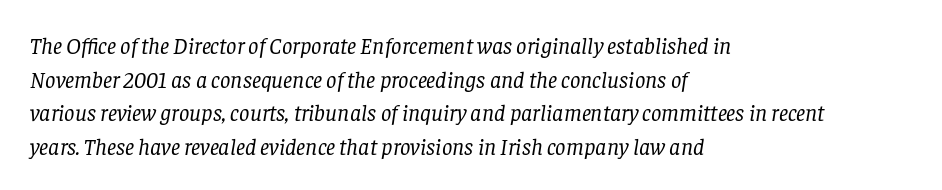
Here the glyphs are tracked normally, forming tight word shapes. Rule under the text: the space is simply empty. The cut favours lightness, reaching ordinary text weight at its darkest. These lines sit exactly where default settings would place them.
